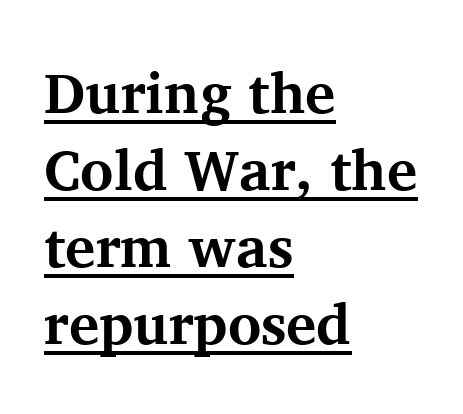
{"serif": "yes", "italic": "no", "bold": "yes", "weight": "bold", "width": "normal", "stroke_contrast": "medium", "x_height": "medium", "monospaced": "no", "underline": "yes", "align": "left", "line_spacing": "normal", "line_spacing_ratio": 1.35, "letter_spacing": "normal", "letter_spacing_em": 0.0, "glyph_px": 57}
